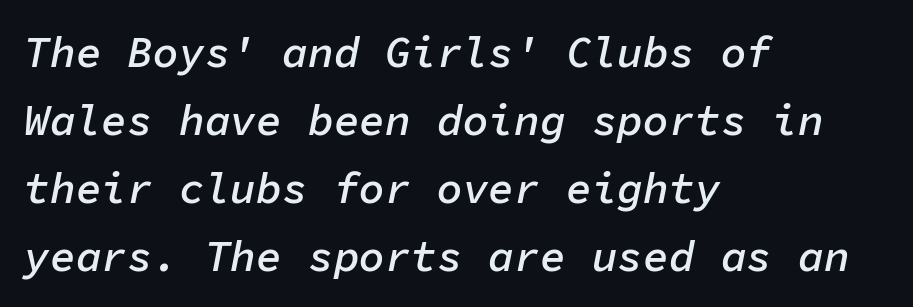
Q: Is the text bold? A: Semi-bold.
Q: Is the text italic (slanted)? A: Yes, it leans right by about 11 degrees.
Q: Is the text underlined? A: No.
Q: How is the paragraph aligned? A: Left-aligned.
Q: Is the spacing between letters normal or unusually wide? A: Normal.
Q: Is the spacing between lines tight, normal or loose? A: Normal.
Q: Width (condensed, normal, or wide)? A: Normal.
Q: Stroke contrast? A: Low.
Q: x-height? A: Medium.
Q: Monospaced? A: Yes.
